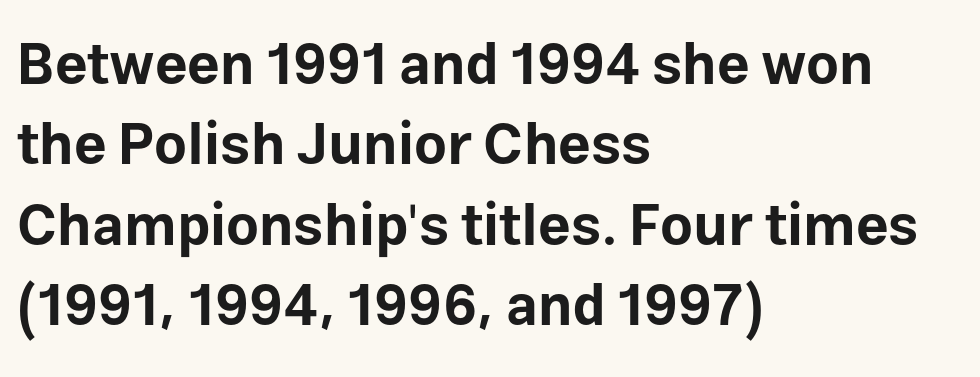
Q: Is the text bold? A: Yes.
Q: Is the text italic (slanted)? A: No, it is upright.
Q: Is the typeface a serif or a sans-serif typeface? A: Sans-serif.
Q: Is the text underlined? A: No.
Q: How is the paragraph aligned? A: Left-aligned.
Q: Is the spacing between letters normal or unusually wide? A: Normal.
Q: Is the spacing between lines tight, normal or loose? A: Normal.
Q: Width (condensed, normal, or wide)? A: Normal.
Q: Stroke contrast? A: Low.
Q: x-height? A: Medium.
Q: Monospaced? A: No.
